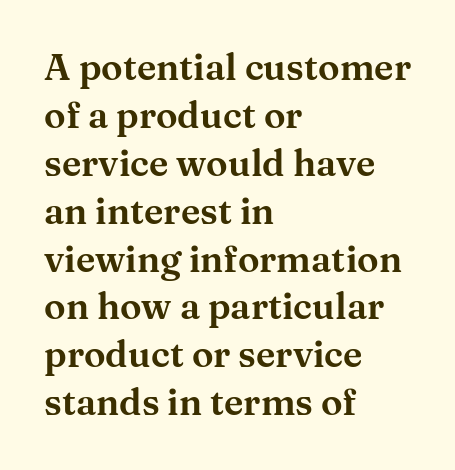
The image shows 36 px wide serif type, upright; set left-aligned, normal line spacing (1.33x), normal letter spacing, not underlined; medium stroke contrast and a medium x-height.
